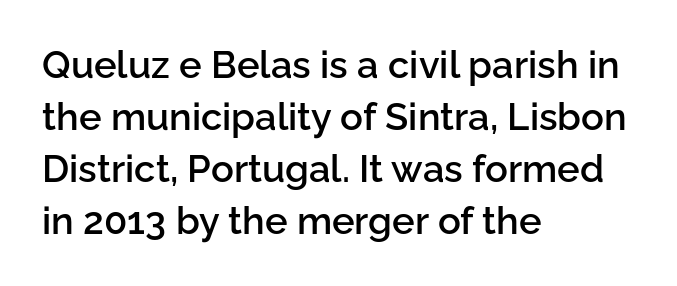
The image shows 38 px semibold sans-serif type, upright; set left-aligned, normal line spacing (1.37x), normal letter spacing, not underlined; low stroke contrast and a medium x-height.
